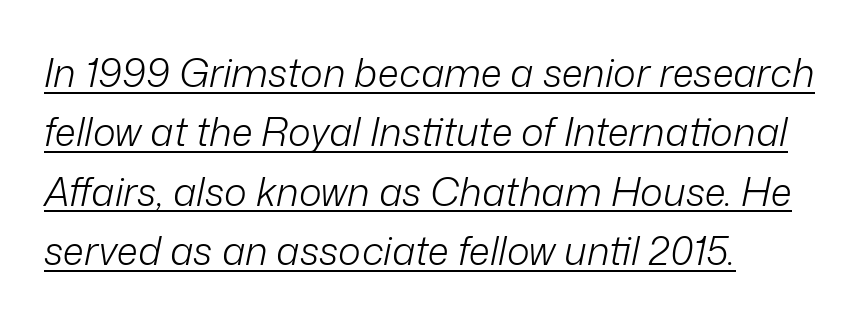
Glance below the letters and you will spot a drawn line. This is not heavy type; no bold has been used. Here the designer chose a conventional face with non-uniform glyph widths. Vertically, the passage feels balanced, rows spaced as you'd expect. You could call the tracking neutral — neither tight nor loose.
